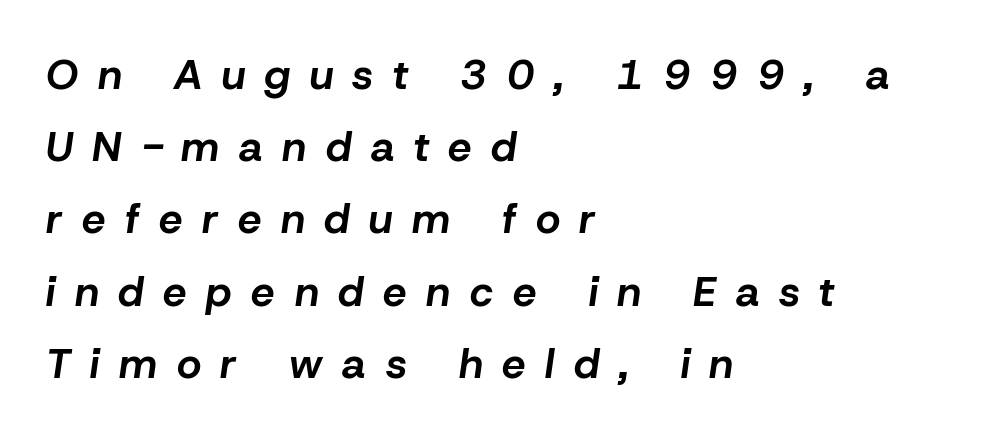
Q: Is the text bold? A: Yes.
Q: Is the text italic (slanted)? A: Yes, it leans right by about 8 degrees.
Q: Is the text underlined? A: No.
Q: How is the paragraph aligned? A: Left-aligned.
Q: Is the spacing between letters normal or unusually wide? A: Unusually wide.
Q: Width (condensed, normal, or wide)? A: Normal.
Q: Stroke contrast? A: Low.
Q: x-height? A: Medium.
Q: Monospaced? A: No.
